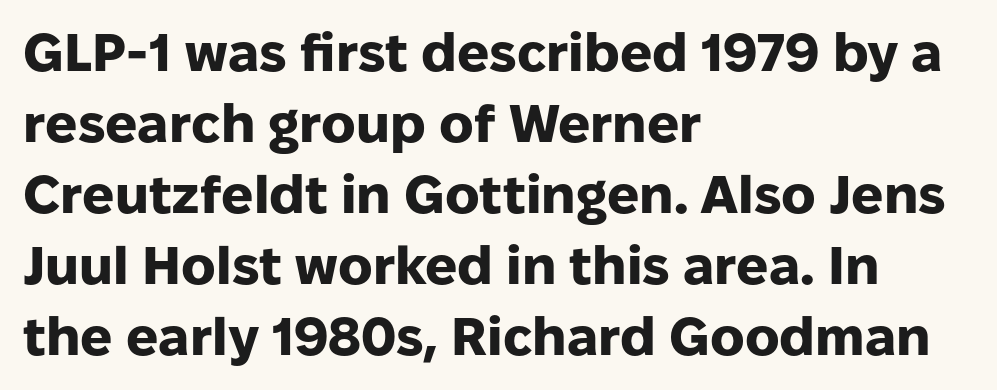
Q: Is the text bold? A: Yes.
Q: Is the text italic (slanted)? A: No, it is upright.
Q: Is the typeface a serif or a sans-serif typeface? A: Sans-serif.
Q: Is the text underlined? A: No.
Q: How is the paragraph aligned? A: Left-aligned.
Q: Is the spacing between letters normal or unusually wide? A: Normal.
Q: Is the spacing between lines tight, normal or loose? A: Normal.
Q: Width (condensed, normal, or wide)? A: Normal.
Q: Stroke contrast? A: Low.
Q: x-height? A: Medium.
Q: Monospaced? A: No.
